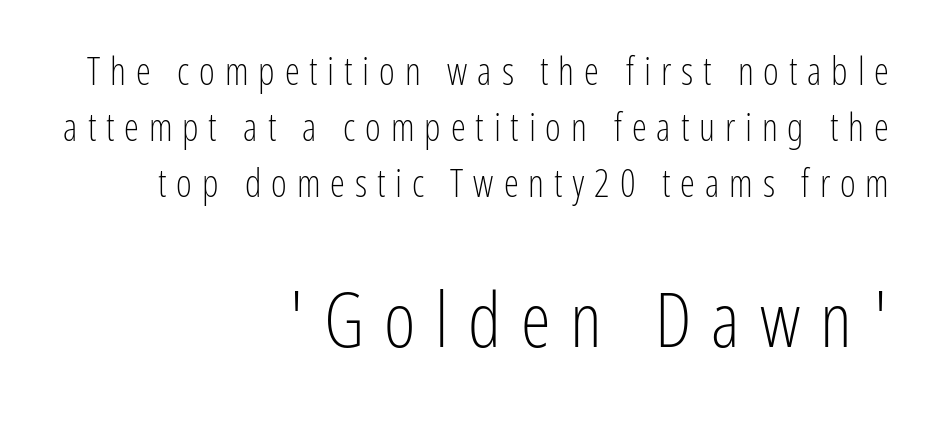
{"serif": "no", "italic": "no", "bold": "no", "weight": "light", "width": "condensed", "stroke_contrast": "low", "x_height": "medium", "monospaced": "no", "underline": "no", "align": "right", "line_spacing": "normal", "line_spacing_ratio": 1.47, "letter_spacing": "wide", "letter_spacing_em": 0.26, "larger_block": "second", "size_ratio": 2.0, "glyph_px": 76}
